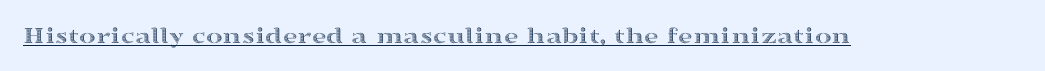
The image shows 25 px text type, upright; set normal letter spacing, underlined.
